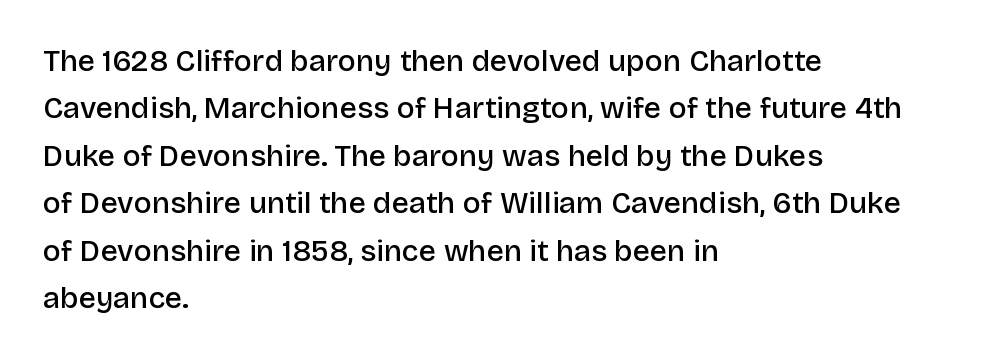
The image shows 30 px semibold sans-serif type, upright; set left-aligned, normal line spacing (1.58x), normal letter spacing, not underlined; low stroke contrast and a large x-height.
